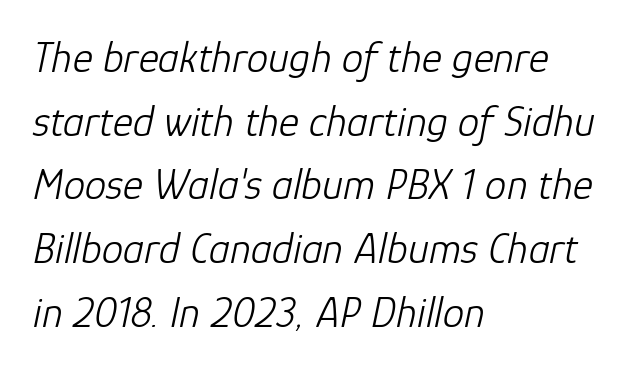
The image shows 43 px light type, italic (leaning right); set left-aligned, normal line spacing (1.48x), normal letter spacing, not underlined; low stroke contrast and a medium x-height.
